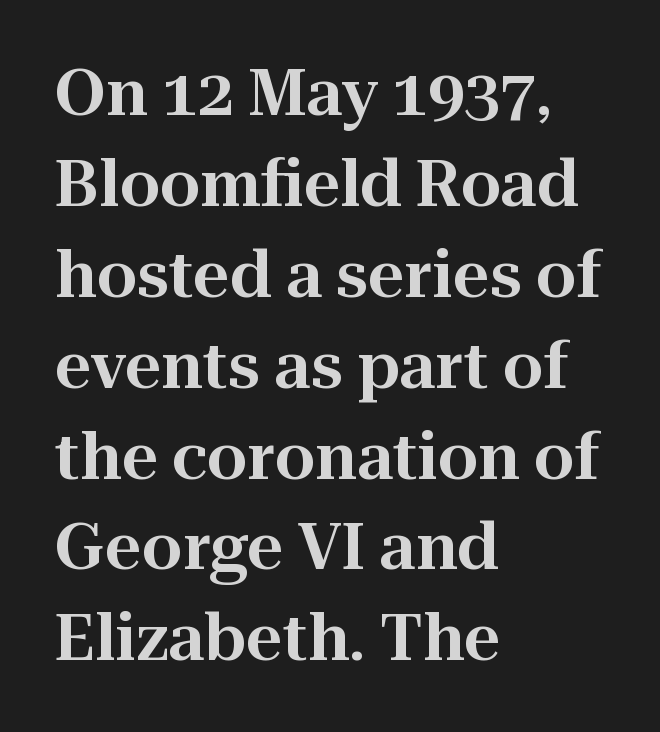
The image shows 64 px serif type, upright; set left-aligned, normal line spacing (1.42x), normal letter spacing, not underlined; high stroke contrast and a medium x-height.
